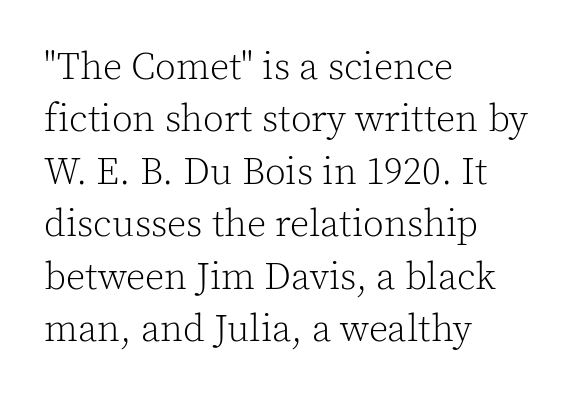
The image shows 38 px light serif type, upright; set left-aligned, normal line spacing (1.38x), normal letter spacing, not underlined; a medium x-height.
